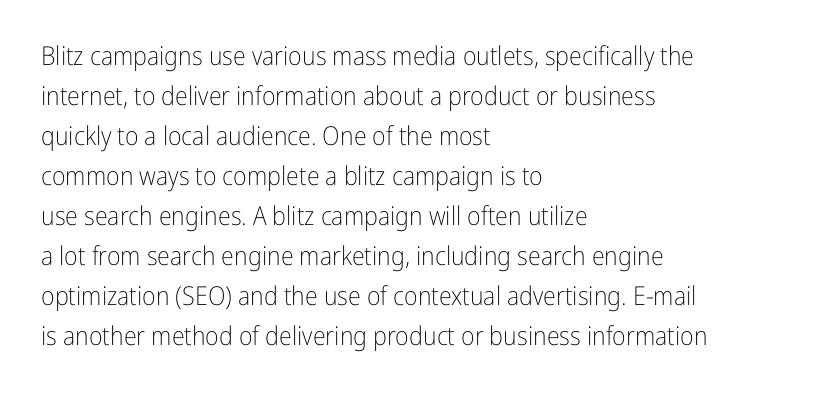
Q: Is the text bold? A: No.
Q: Is the text italic (slanted)? A: No, it is upright.
Q: Is the text underlined? A: No.
Q: How is the paragraph aligned? A: Left-aligned.
Q: Is the spacing between letters normal or unusually wide? A: Normal.
Q: Is the spacing between lines tight, normal or loose? A: Normal.
